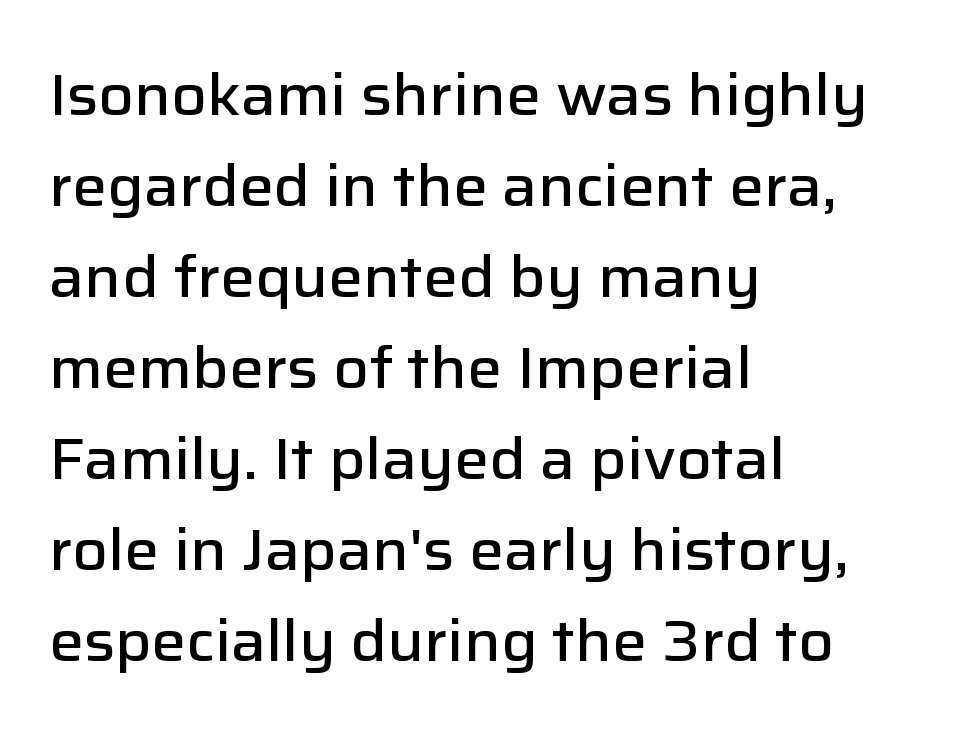
The horizontal fit of the characters is conventional and even. Check under the words: just untouched page. The designer left line spacing at the default. A sans-serif font was chosen for this passage. Does the weight exceed regular? Yes, but only to semibold.
